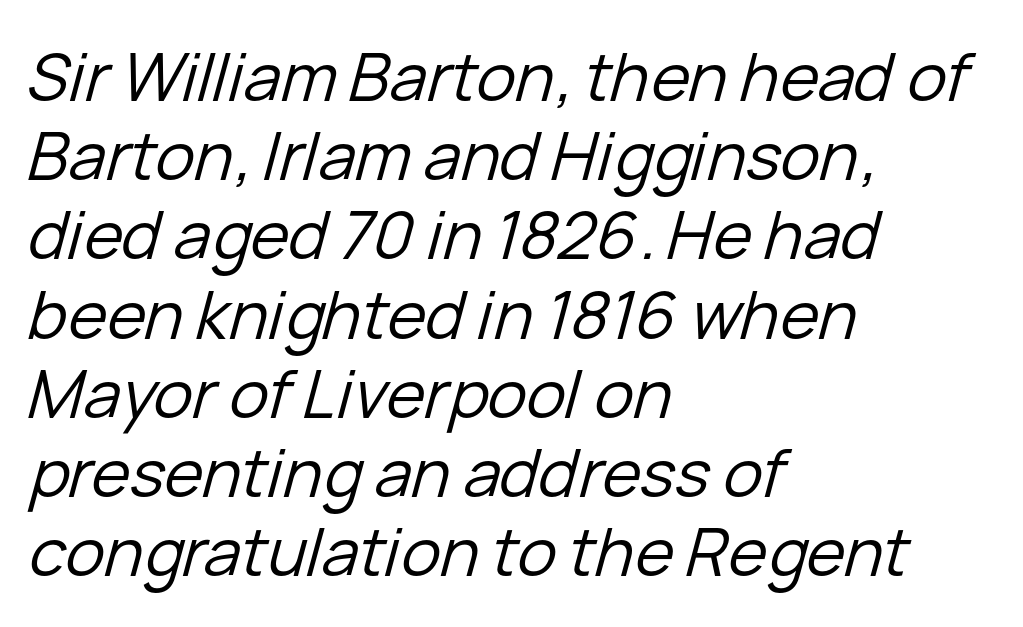
Tall strokes in this sample are angled rather than plumb. The ragged edge is on the right, which tells us the setting is flush left. Each row of text sits above clean, open space. A quiet, ordinary-to-light weight characterises the typeface. Varying glyph widths throughout — classic text-font behaviour. There is no visible air inserted between adjacent glyphs.
